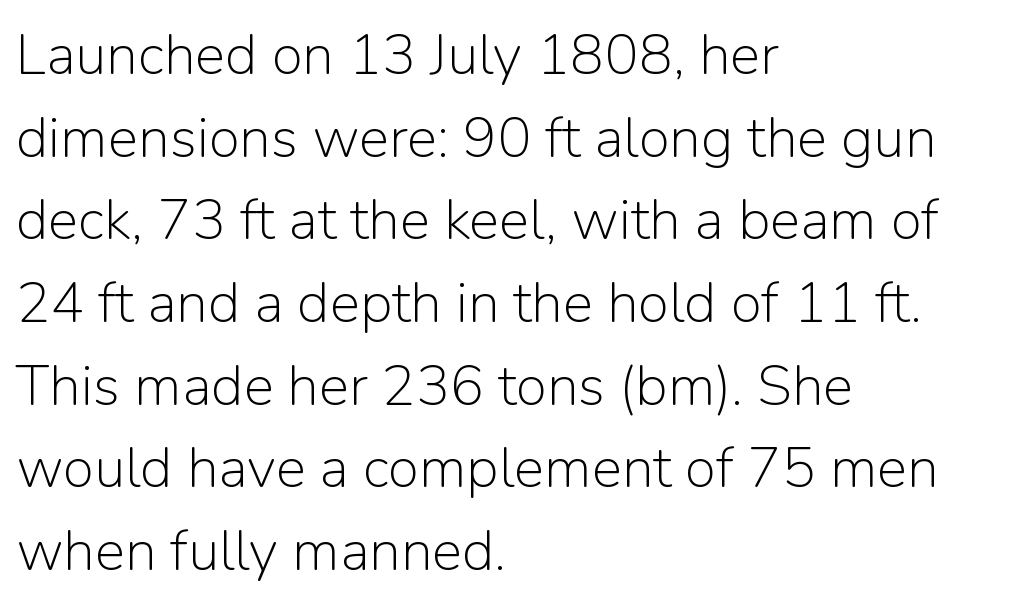
Q: Is the text bold? A: No.
Q: Is the text italic (slanted)? A: No, it is upright.
Q: Is the typeface a serif or a sans-serif typeface? A: Sans-serif.
Q: Is the text underlined? A: No.
Q: How is the paragraph aligned? A: Left-aligned.
Q: Is the spacing between letters normal or unusually wide? A: Normal.
Q: Is the spacing between lines tight, normal or loose? A: Normal.
Q: Width (condensed, normal, or wide)? A: Normal.
Q: Stroke contrast? A: Low.
Q: x-height? A: Medium.
Q: Monospaced? A: No.
